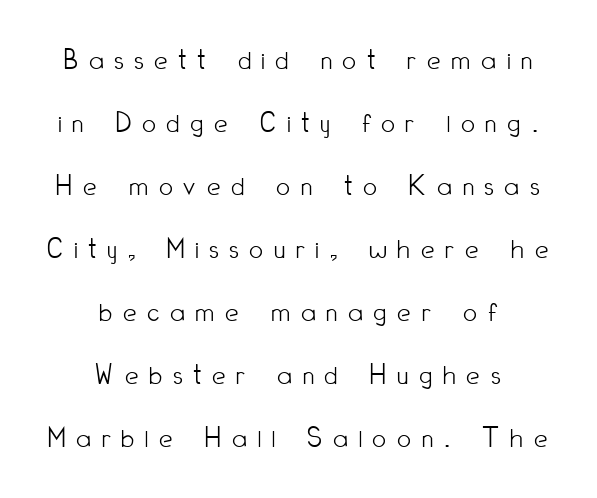
{"serif": "no", "italic": "no", "bold": "no", "weight": "light", "width": "condensed", "stroke_contrast": "low", "x_height": "small", "monospaced": "no", "underline": "no", "align": "center", "line_spacing": "loose", "line_spacing_ratio": 2.1, "letter_spacing": "wide", "letter_spacing_em": 0.36, "glyph_px": 30}
